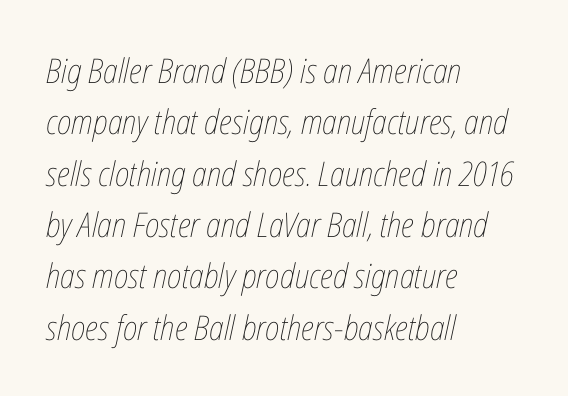
Q: Is the text bold? A: No.
Q: Is the text italic (slanted)? A: Yes, it leans right by about 12 degrees.
Q: Is the text underlined? A: No.
Q: How is the paragraph aligned? A: Left-aligned.
Q: Is the spacing between letters normal or unusually wide? A: Normal.
Q: Is the spacing between lines tight, normal or loose? A: Normal.
Q: Width (condensed, normal, or wide)? A: Condensed.
Q: Stroke contrast? A: Low.
Q: x-height? A: Medium.
Q: Monospaced? A: No.
